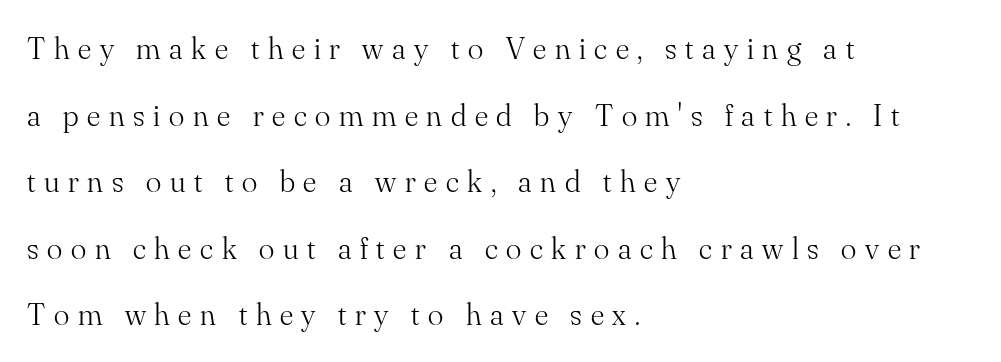
The characters display serif detailing at their extremities. Short note: letters widely spaced. The area under the type is left untouched. Italic: no, the glyphs are upright roman. Does the copy run flush right? No — it runs flush left. Students, observe: this is what heavily led, spacious text looks like.
